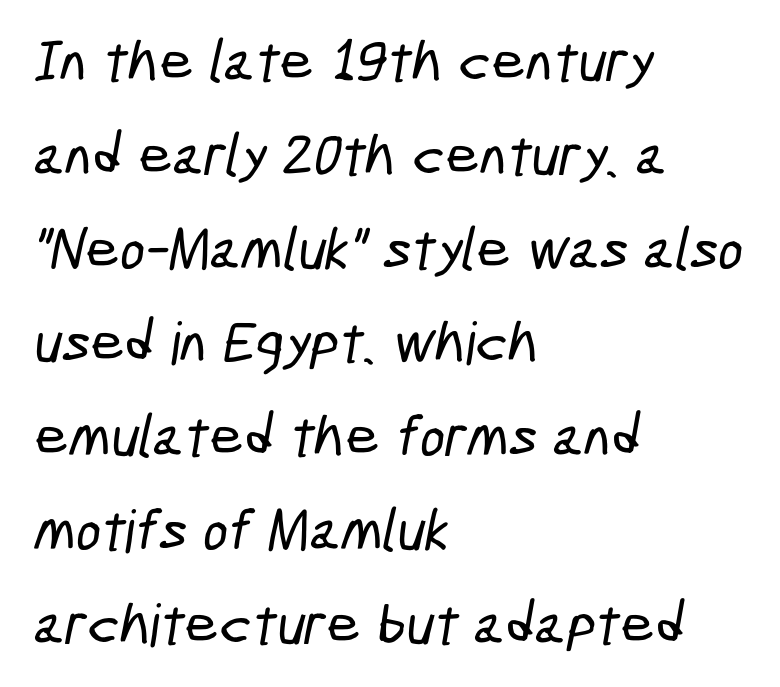
These lines are rendered in a variable-pitch font. The lines in this sample share a left origin and differ only in where they stop. These lines keep a tight, regular rhythm from letter to letter. Underline: absent. Evenly set lines give the paragraph a standard silhouette.
